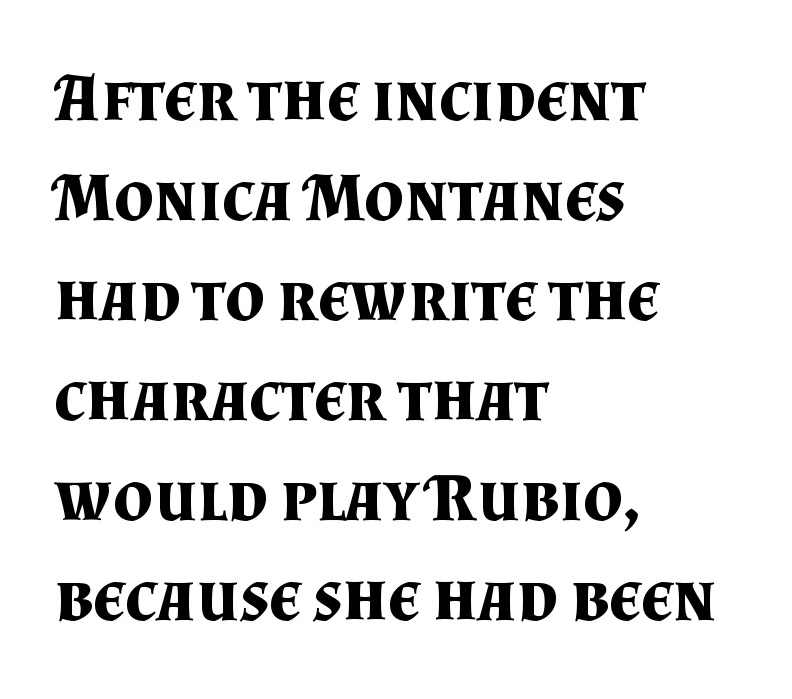
The space beneath each line is pristine and unruled. This sample keeps an unexceptional amount of space between lines. Is this a fixed-width face? No — the glyphs have proportional, varying widths. The paragraph shown leans on its left margin.
